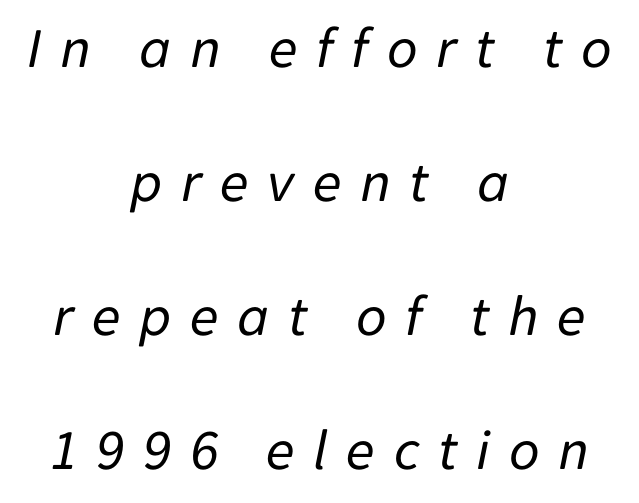
Looks like regular typesetting: each glyph gets only the width it needs. Regarding leading, the lines here are spaced well apart. Visually the block forms a symmetrical silhouette, jagged on both flanks. Rendered with sloped, italic letterforms. The letterforms stand isolated, each surrounded by extra space.
